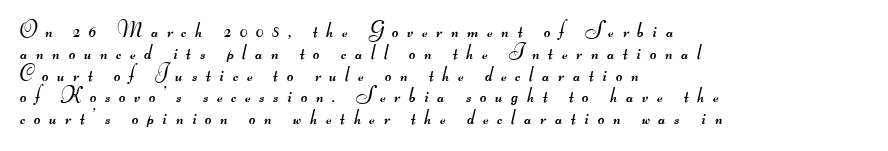
{"bold": "no", "underline": "no", "align": "left", "line_spacing": "tight", "line_spacing_ratio": 0.99, "letter_spacing": "wide", "letter_spacing_em": 0.4, "glyph_px": 22}
